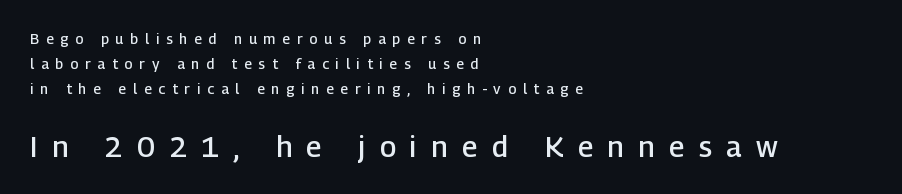
The image shows 29 px semibold sans-serif type, upright; set left-aligned, line spacing 1.77x, unusually wide letter spacing (+0.5 em), not underlined; the second (bottom) block is 2.07x larger; low stroke contrast and a medium x-height.
